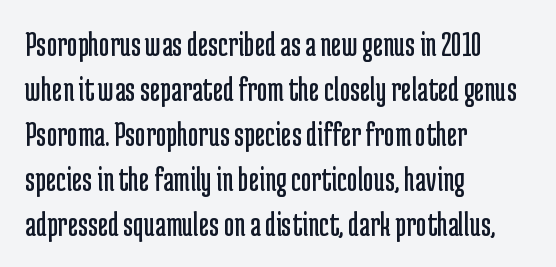
The image shows 36 px regular-weight, condensed sans-serif type, upright; set left-aligned, normal line spacing (1.25x), normal letter spacing, not underlined; low stroke contrast and a medium x-height.
